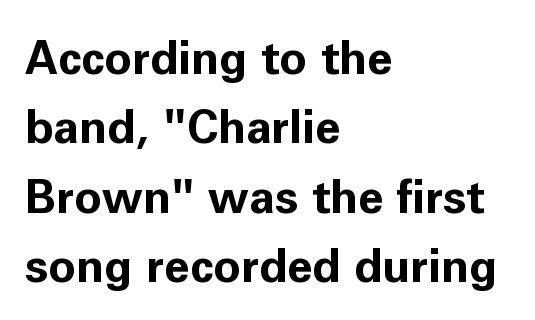
{"serif": "no", "italic": "no", "bold": "yes", "weight": "bold", "width": "normal", "stroke_contrast": "low", "x_height": "medium", "monospaced": "no", "underline": "no", "align": "left", "line_spacing": "normal", "line_spacing_ratio": 1.51, "letter_spacing": "normal", "letter_spacing_em": 0.0, "glyph_px": 46}
